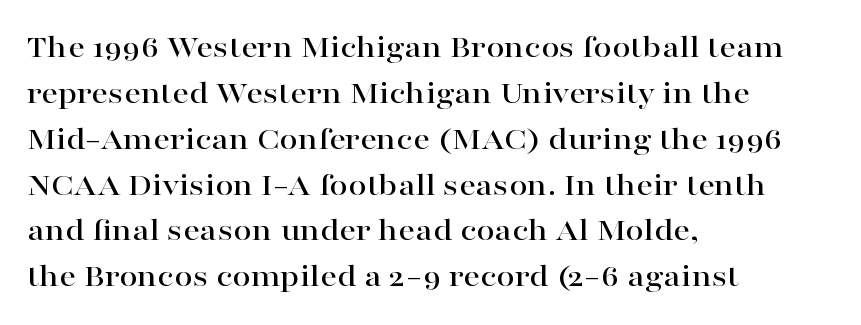
Rendered with straight, roman letterforms. The paragraph has a hard left edge and a soft right edge. The gap between lines stays unmarked. If you measured baseline to baseline, you'd find a middling distance. Words appear dense and cohesive because spacing is normal. Each letter keeps its own natural width here, so spacing adapts to shape.
